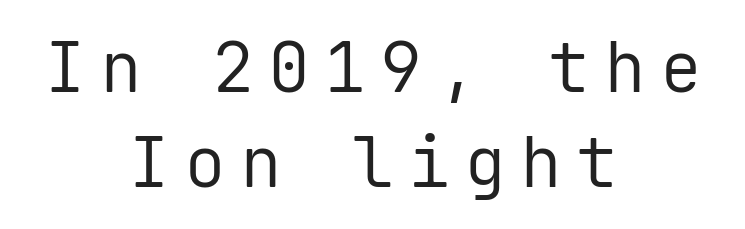
Q: Is the text bold? A: No.
Q: Is the text italic (slanted)? A: No, it is upright.
Q: Is the typeface a serif or a sans-serif typeface? A: Sans-serif.
Q: Is the text underlined? A: No.
Q: How is the paragraph aligned? A: Centered.
Q: Is the spacing between letters normal or unusually wide? A: Unusually wide.
Q: Is the spacing between lines tight, normal or loose? A: Normal.
Q: Width (condensed, normal, or wide)? A: Normal.
Q: Stroke contrast? A: Low.
Q: x-height? A: Medium.
Q: Monospaced? A: Yes.
